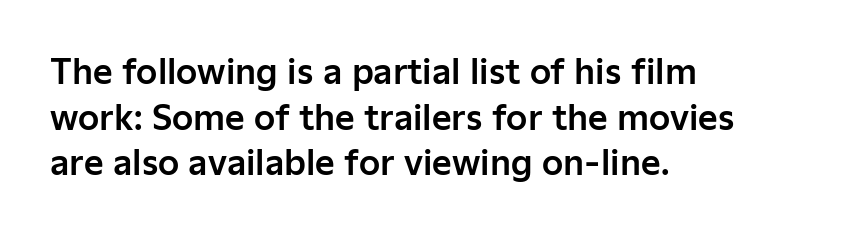
Q: Is the text italic (slanted)? A: No, it is upright.
Q: Is the typeface a serif or a sans-serif typeface? A: Sans-serif.
Q: Is the text underlined? A: No.
Q: How is the paragraph aligned? A: Left-aligned.
Q: Is the spacing between letters normal or unusually wide? A: Normal.
Q: Is the spacing between lines tight, normal or loose? A: Normal.
Q: Width (condensed, normal, or wide)? A: Normal.
Q: Stroke contrast? A: Low.
Q: x-height? A: Medium.
Q: Monospaced? A: No.
